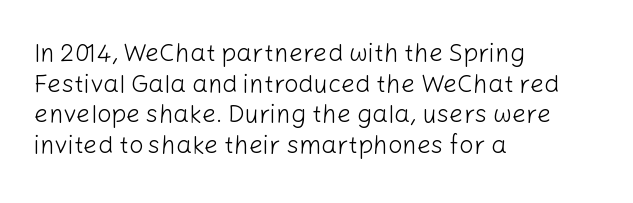
The letters look calm and open, with moderate or lighter stems. Descenders are the only things crossing below the line. Left-aligned paragraph, ragged on the right. Short note: letters normally spaced.
